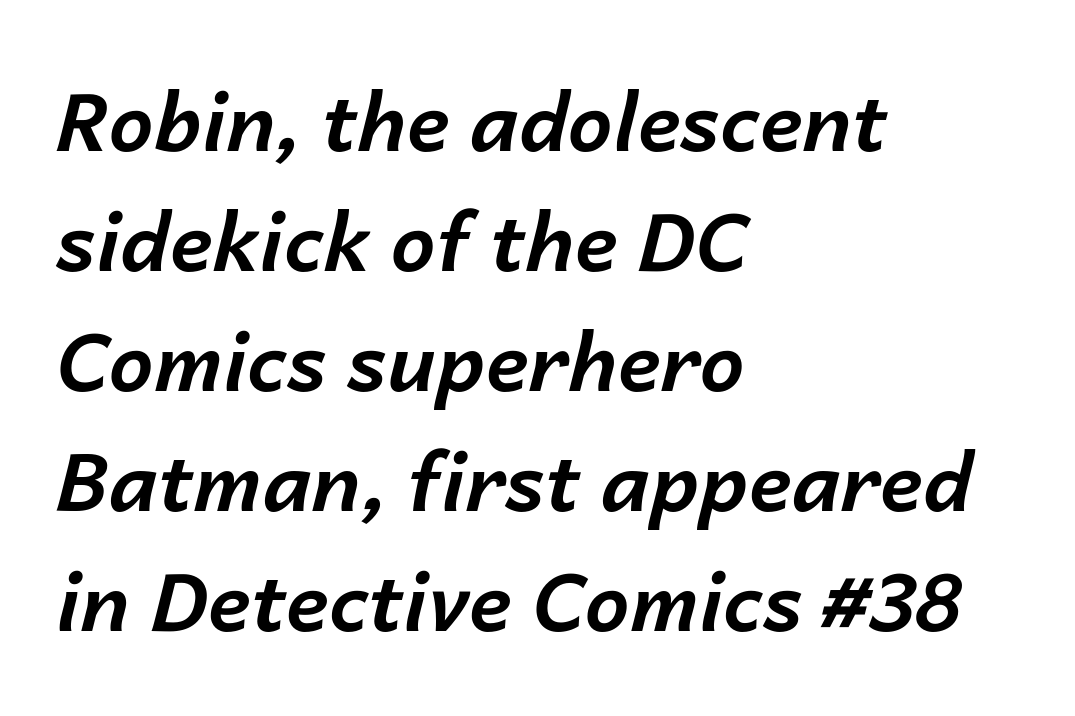
{"italic": "yes", "lean": "right", "slant_degrees": 14, "bold": "yes", "weight": "bold", "width": "normal", "stroke_contrast": "low", "x_height": "medium", "monospaced": "no", "underline": "no", "align": "left", "line_spacing": "normal", "line_spacing_ratio": 1.5, "letter_spacing": "normal", "letter_spacing_em": 0.0, "glyph_px": 80}
